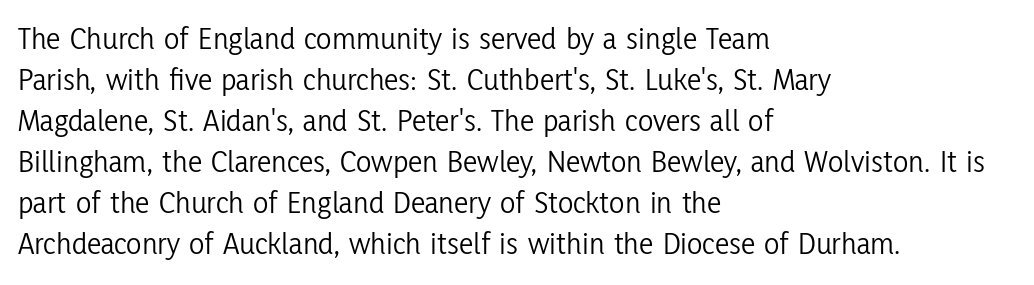
The image shows 32 px light, condensed sans-serif type, upright; set left-aligned, normal line spacing (1.28x), normal letter spacing, not underlined; low stroke contrast and a medium x-height.
